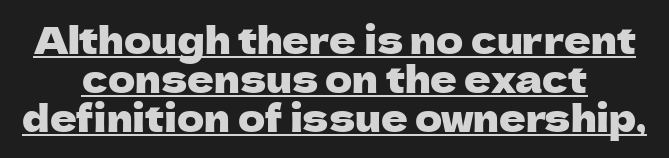
The image shows 37 px sans-serif type, upright; set centered, tight line spacing (1.05x), normal letter spacing, underlined; low stroke contrast and a medium x-height.
